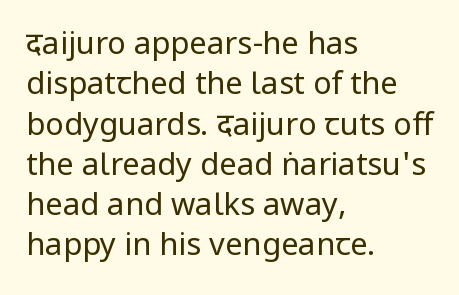
{"serif": "no", "italic": "no", "bold": "no", "weight": "regular", "width": "normal", "stroke_contrast": "low", "x_height": "medium", "monospaced": "no", "underline": "no", "align": "left", "line_spacing": "normal", "line_spacing_ratio": 1.3, "letter_spacing": "normal", "letter_spacing_em": 0.0, "glyph_px": 31}
